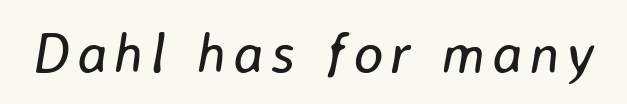
The image shows 56 px regular-weight type, italic (leaning right); set not underlined; low stroke contrast and a medium x-height.
